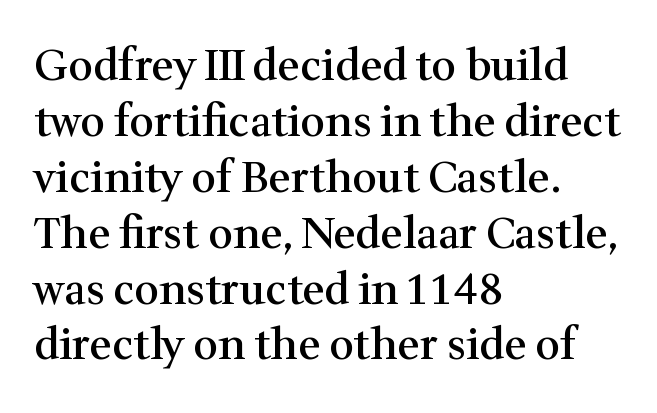
{"serif": "yes", "italic": "no", "bold": "semi", "weight": "semibold", "width": "normal", "stroke_contrast": "medium", "x_height": "medium", "monospaced": "no", "underline": "no", "align": "left", "line_spacing": "normal", "line_spacing_ratio": 1.3, "letter_spacing": "normal", "letter_spacing_em": 0.0, "glyph_px": 43}
